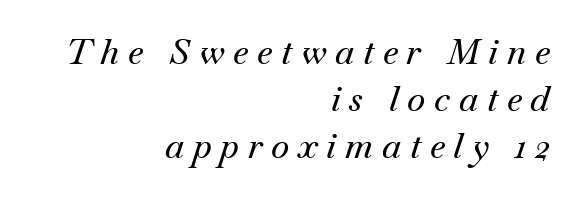
Glance below the letters and you will spot only blank space. Observe the lean: these are italic letterforms. Horizontal bands of white between lines are of average thickness. The face used here is proportionally spaced, like ordinary book or web type.
